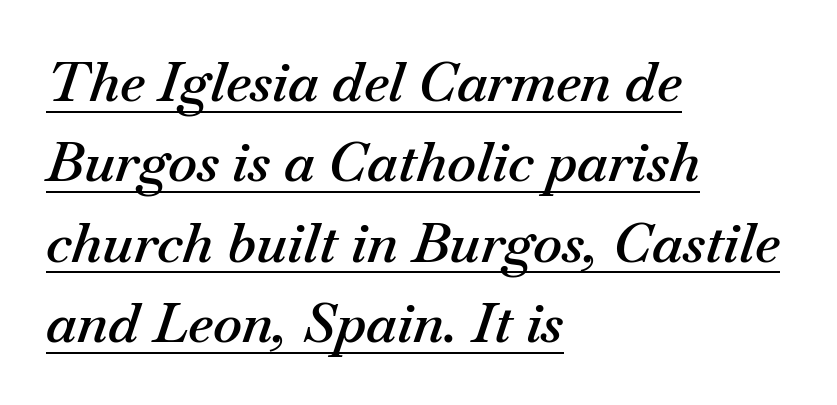
{"italic": "yes", "lean": "right", "slant_degrees": 18, "bold": "semi", "weight": "semibold", "width": "normal", "stroke_contrast": "medium", "x_height": "small", "monospaced": "no", "underline": "yes", "align": "left", "line_spacing": "normal", "line_spacing_ratio": 1.46, "letter_spacing": "normal", "letter_spacing_em": 0.0, "glyph_px": 55}
